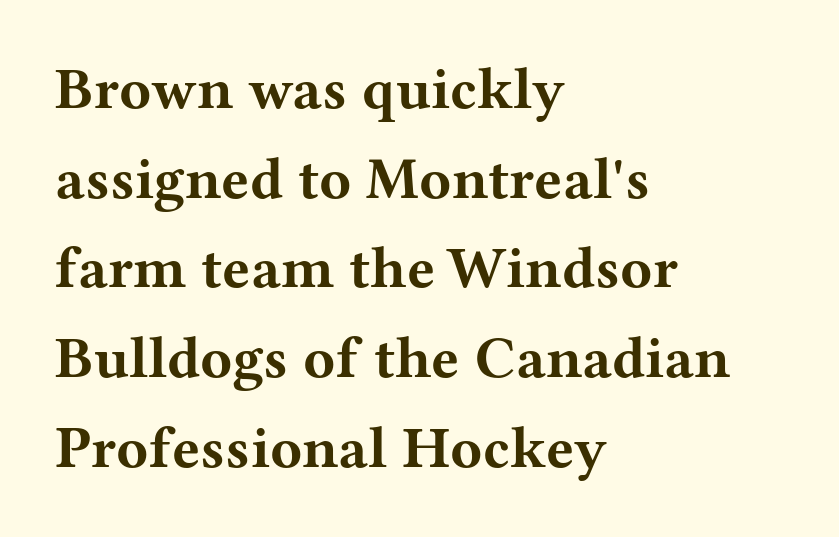
{"serif": "yes", "italic": "no", "bold": "yes", "weight": "bold", "width": "wide", "stroke_contrast": "medium", "x_height": "medium", "monospaced": "no", "underline": "no", "align": "left", "line_spacing": "normal", "line_spacing_ratio": 1.52, "letter_spacing": "normal", "letter_spacing_em": 0.0, "glyph_px": 59}
